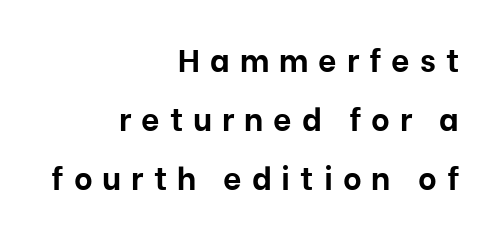
{"serif": "no", "italic": "no", "bold": "yes", "weight": "bold", "width": "normal", "stroke_contrast": "low", "x_height": "medium", "monospaced": "no", "underline": "no", "align": "right", "line_spacing_ratio": 1.85, "letter_spacing": "wide", "letter_spacing_em": 0.31, "glyph_px": 32}
